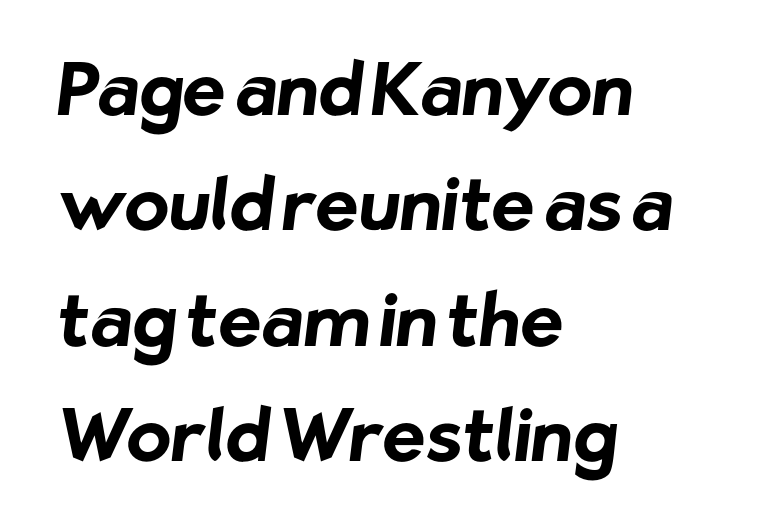
Q: Is the text bold? A: Yes.
Q: Is the typeface a serif or a sans-serif typeface? A: Sans-serif.
Q: Is the text underlined? A: No.
Q: How is the paragraph aligned? A: Left-aligned.
Q: Is the spacing between letters normal or unusually wide? A: Normal.
Q: Is the spacing between lines tight, normal or loose? A: Normal.
Q: Width (condensed, normal, or wide)? A: Normal.
Q: Stroke contrast? A: Low.
Q: x-height? A: Medium.
Q: Monospaced? A: No.
